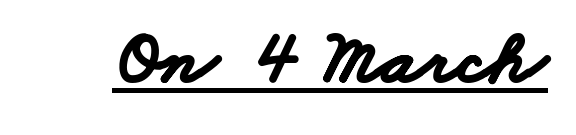
The image shows 76 px bold, wide sans-serif type; set normal letter spacing, underlined; low stroke contrast and a small x-height.
